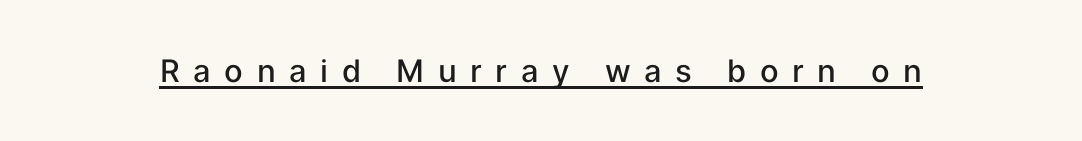
The image shows 31 px semibold sans-serif type, upright; set unusually wide letter spacing (+0.44 em), underlined; low stroke contrast and a medium x-height.
